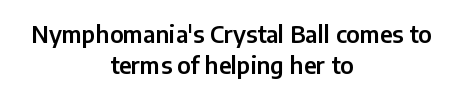
Q: Is the text italic (slanted)? A: No, it is upright.
Q: Is the text underlined? A: No.
Q: How is the paragraph aligned? A: Centered.
Q: Is the spacing between letters normal or unusually wide? A: Normal.
Q: Is the spacing between lines tight, normal or loose? A: Normal.
